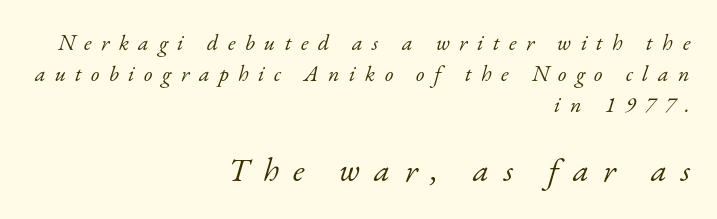
Q: Is the text bold? A: No.
Q: Is the text italic (slanted)? A: Yes, it leans right by about 17 degrees.
Q: Is the typeface a serif or a sans-serif typeface? A: Serif.
Q: Is the text underlined? A: No.
Q: How is the paragraph aligned? A: Right-aligned.
Q: Is the spacing between letters normal or unusually wide? A: Unusually wide.
Q: Is the spacing between lines tight, normal or loose? A: Normal.
Q: Which block of text is set in a larger size, the first (top) or the second (bottom)? A: The second (bottom) one.
Q: Width (condensed, normal, or wide)? A: Normal.
Q: Stroke contrast? A: Low.
Q: x-height? A: Small.
Q: Monospaced? A: No.
